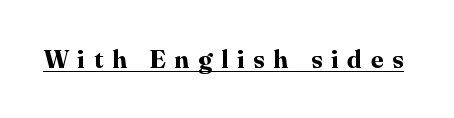
{"italic": "no", "bold": "yes", "underline": "yes", "letter_spacing": "wide", "letter_spacing_em": 0.35, "glyph_px": 25}
